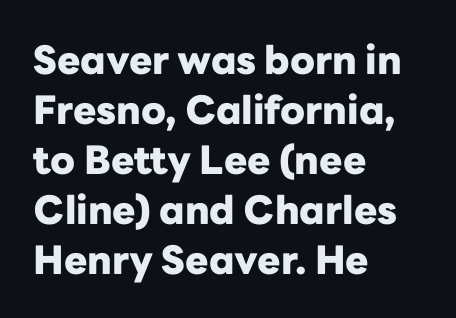
Underlining? Definitely not there. The letters are bold, with thick, heavy strokes. Italic: no, the glyphs are upright roman. Is the letter spacing exaggerated? No — it looks like the ordinary default. Looks like regular typesetting: each glyph gets only the width it needs.
